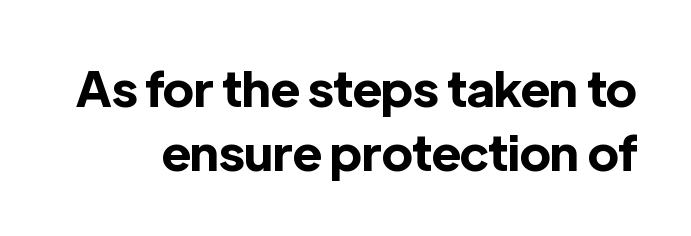
{"serif": "no", "italic": "no", "bold": "yes", "weight": "bold", "width": "normal", "x_height": "medium", "monospaced": "no", "underline": "no", "line_spacing": "normal", "line_spacing_ratio": 1.3, "letter_spacing": "normal", "letter_spacing_em": 0.0, "glyph_px": 49}
